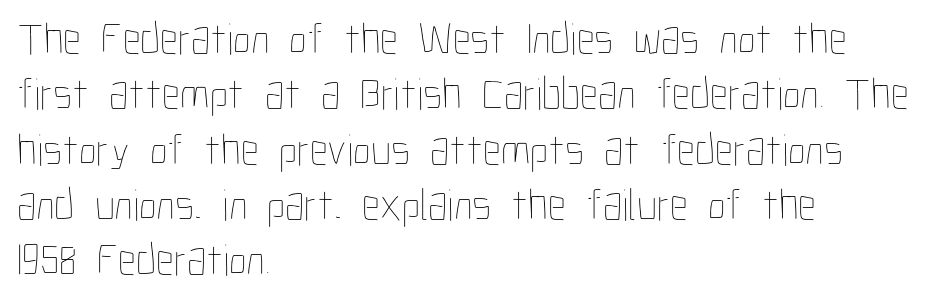
The image shows 45 px thin, condensed type, upright; set left-aligned, line spacing 1.23x, normal letter spacing, not underlined; low stroke contrast and a medium x-height.
